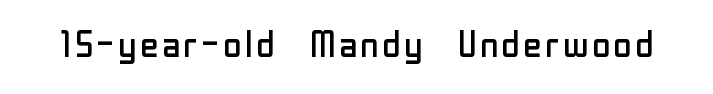
{"serif": "no", "italic": "no", "bold": "no", "weight": "regular", "width": "normal", "stroke_contrast": "low", "x_height": "medium", "monospaced": "no", "underline": "no", "letter_spacing": "normal", "letter_spacing_em": 0.0, "glyph_px": 37}
